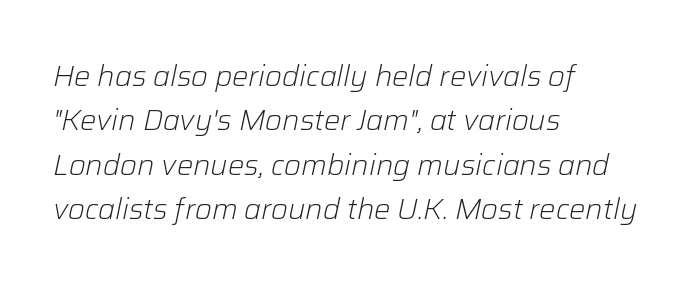
{"italic": "yes", "lean": "right", "slant_degrees": 12, "bold": "no", "weight": "light", "width": "normal", "stroke_contrast": "low", "x_height": "medium", "monospaced": "no", "underline": "no", "align": "left", "line_spacing": "normal", "line_spacing_ratio": 1.53, "letter_spacing": "normal", "letter_spacing_em": 0.0, "glyph_px": 29}
